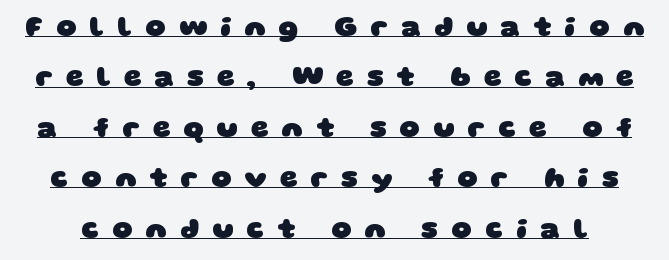
To sum up the face: it is a sans, with no serifs. The passage shown is underscored from start to finish. Loose tracking; the words dissolve into strings of separated letters. On the weight axis this lands at bold, roughly 700.
